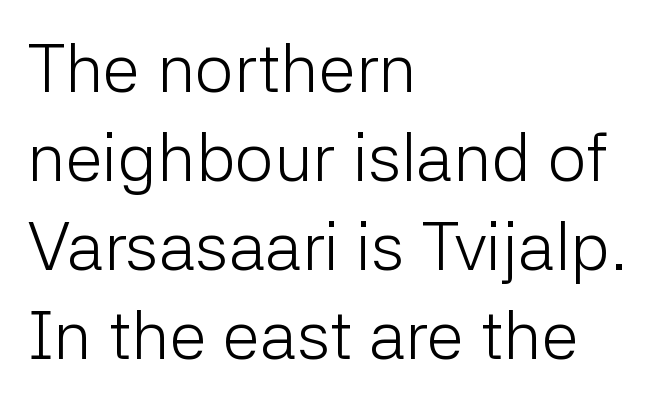
The image shows 68 px light sans-serif type, upright; set left-aligned, normal line spacing (1.31x), normal letter spacing, not underlined; low stroke contrast and a medium x-height.
